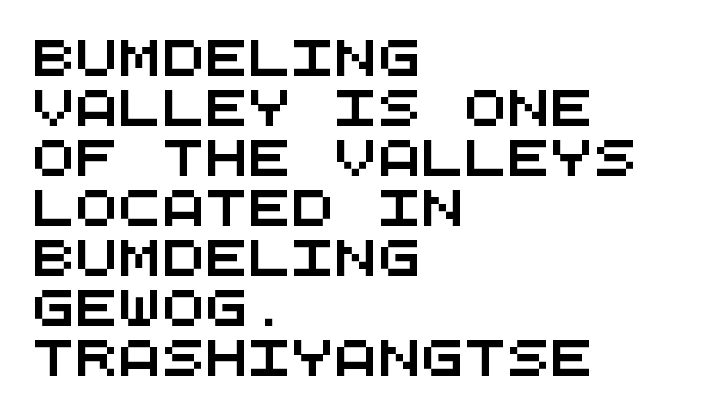
Q: Is the typeface a serif or a sans-serif typeface? A: Sans-serif.
Q: Is the text underlined? A: No.
Q: How is the paragraph aligned? A: Left-aligned.
Q: Is the spacing between letters normal or unusually wide? A: Normal.
Q: Is the spacing between lines tight, normal or loose? A: Normal.
Q: Width (condensed, normal, or wide)? A: Wide.
Q: Stroke contrast? A: Medium.
Q: x-height? A: Large.
Q: Monospaced? A: Yes.
